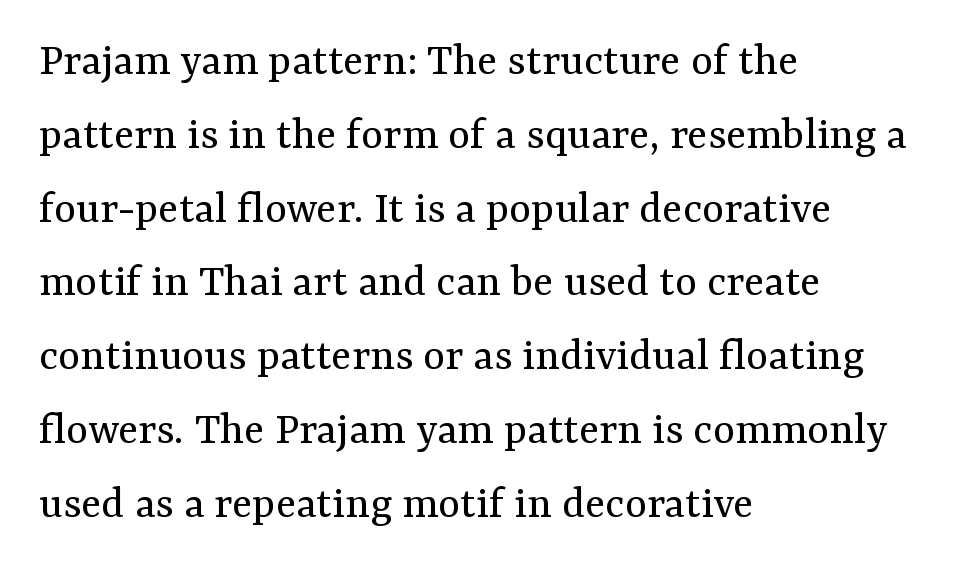
The image shows 47 px regular-weight serif type, upright; set left-aligned, normal line spacing (1.57x), normal letter spacing, not underlined; medium stroke contrast and a medium x-height.
